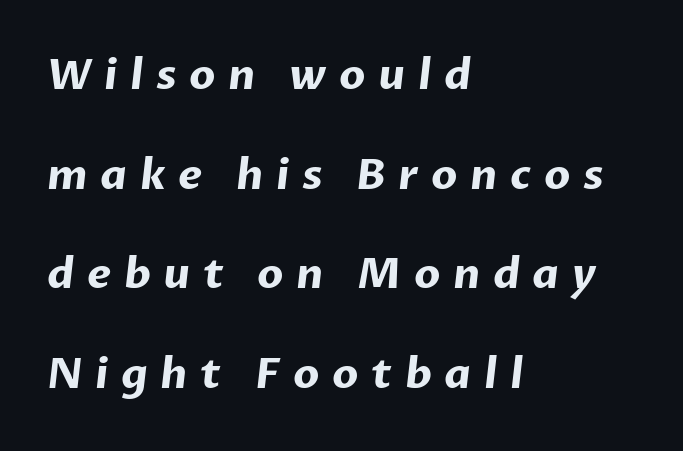
Q: Is the text bold? A: Yes.
Q: Is the typeface a serif or a sans-serif typeface? A: Sans-serif.
Q: Is the text underlined? A: No.
Q: How is the paragraph aligned? A: Left-aligned.
Q: Is the spacing between letters normal or unusually wide? A: Unusually wide.
Q: Is the spacing between lines tight, normal or loose? A: Loose.
Q: Width (condensed, normal, or wide)? A: Normal.
Q: Stroke contrast? A: Low.
Q: x-height? A: Medium.
Q: Monospaced? A: No.
